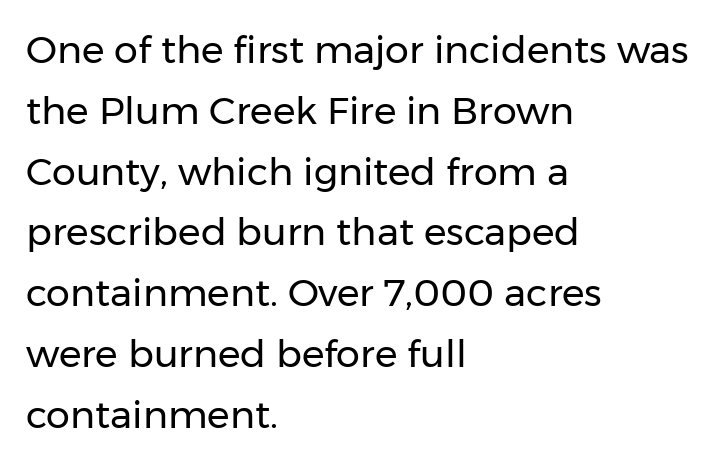
{"serif": "no", "italic": "no", "bold": "no", "weight": "regular", "width": "normal", "stroke_contrast": "low", "x_height": "medium", "monospaced": "no", "underline": "no", "align": "left", "line_spacing": "normal", "line_spacing_ratio": 1.6, "letter_spacing": "normal", "letter_spacing_em": 0.0, "glyph_px": 38}
